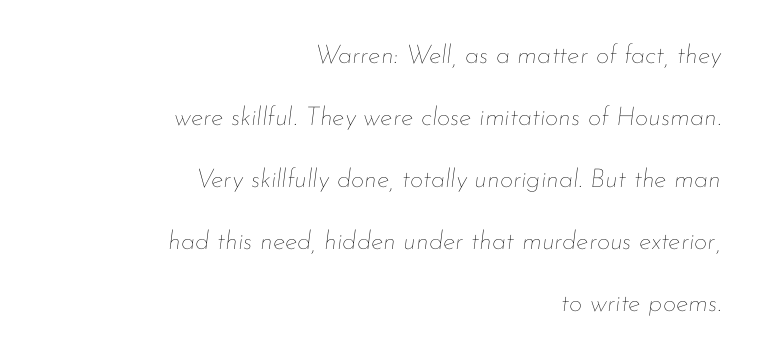
The image shows 26 px text type, italic (leaning right); set right-aligned, loose line spacing (2.38x), normal letter spacing, not underlined.
